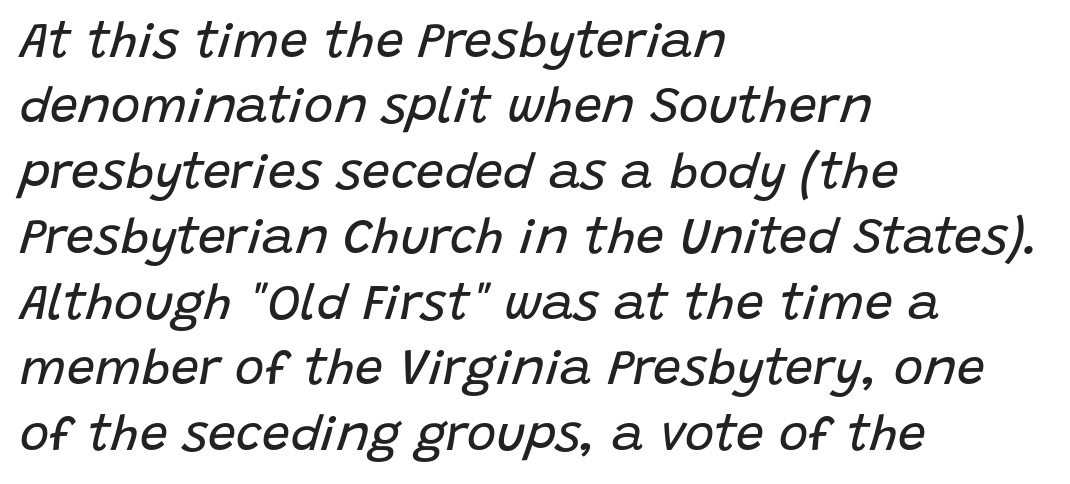
The image shows 50 px regular-weight type, italic (leaning right); set left-aligned, normal line spacing (1.31x), normal letter spacing, not underlined; low stroke contrast and a large x-height.
